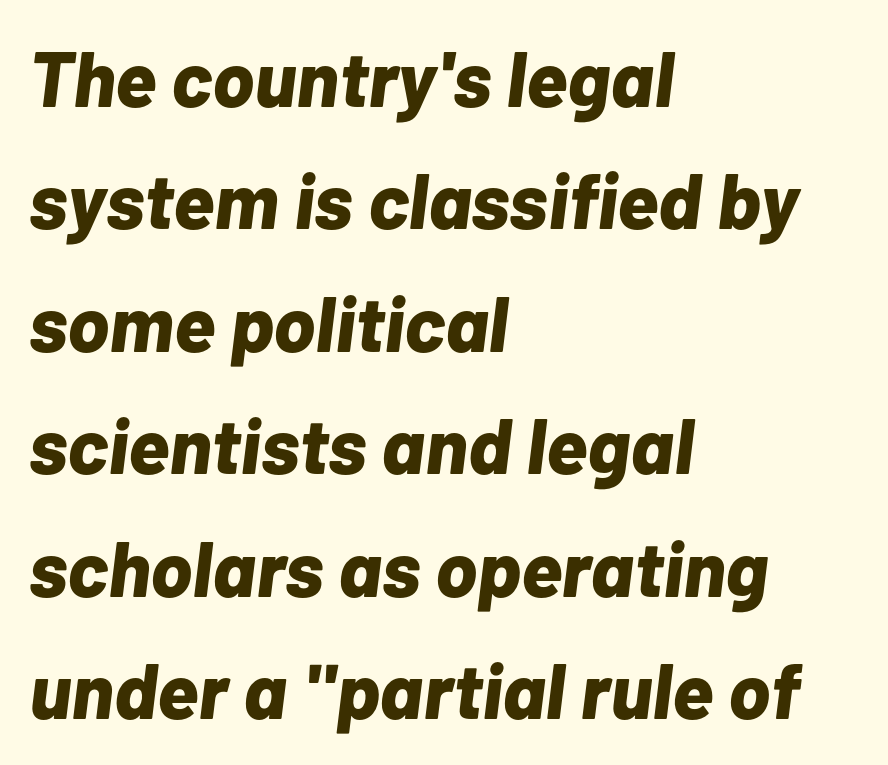
The line texture is even and compact thanks to regular tracking. The designer left line spacing at the default. The baseline area is clear. If you drew a ruler down the left edge, every line would touch it. The passage shown leans; its letterforms are oblique.
